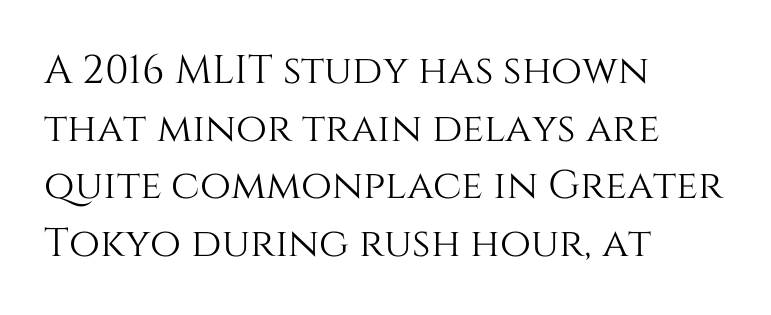
{"italic": "no", "width": "normal", "stroke_contrast": "medium", "x_height": "large", "monospaced": "no", "underline": "no", "align": "left", "line_spacing": "normal", "line_spacing_ratio": 1.44, "letter_spacing": "normal", "letter_spacing_em": 0.0, "glyph_px": 40}
